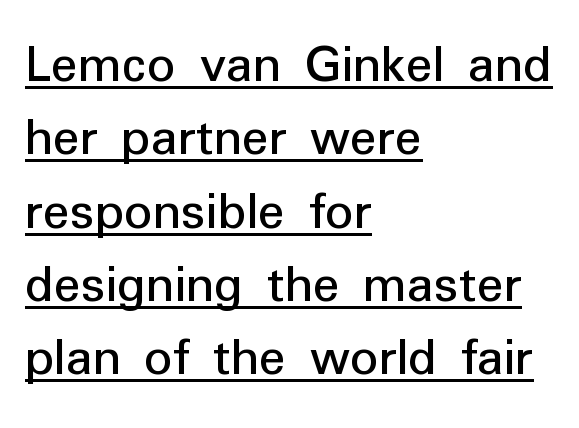
The passage shown is not bold in any degree. Interline gaps are of average width in this sample. Students, note that the glyphs here touch the page at normal intervals. The lettering holds an erect, upright posture throughout. Somebody hit Ctrl+U on this one — the words are underlined.
